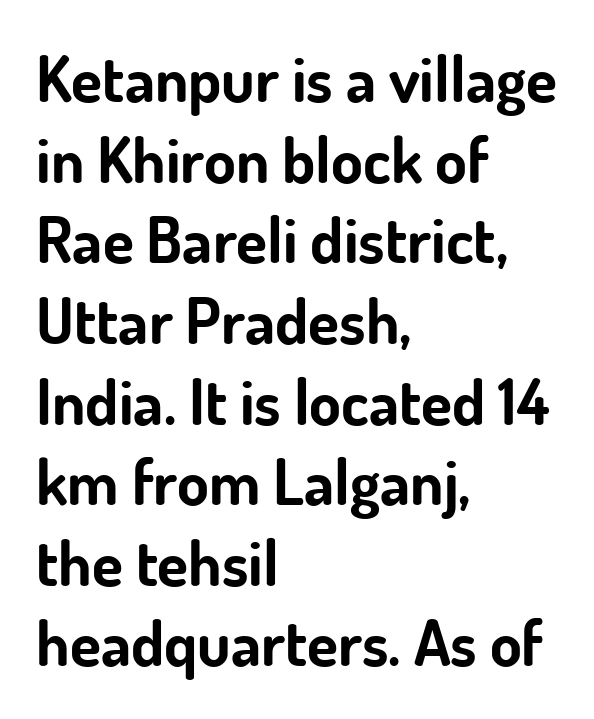
The image shows 64 px bold sans-serif type, upright; set left-aligned, normal line spacing (1.26x), normal letter spacing, not underlined; low stroke contrast and a small x-height.
